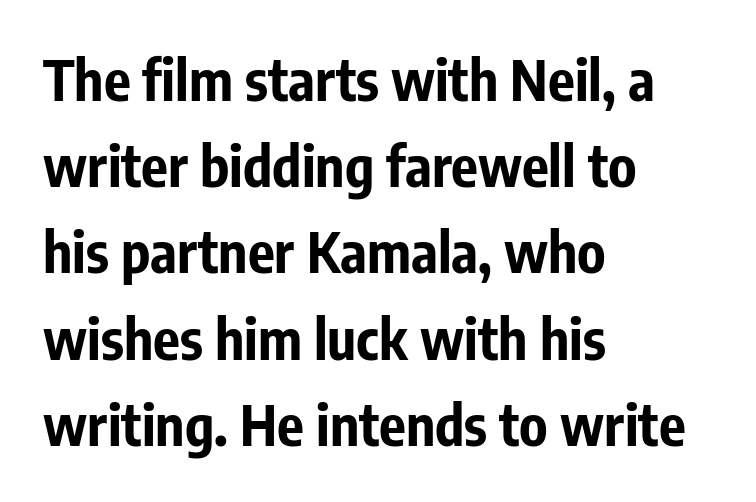
Tall strokes in this sample are plumb rather than angled. The face used here has the dense, thick strokes of a bold. Nobody touched the tracking dial on this one. Line starts are locked; line ends wander. The words here are not underlined. Here the designer chose a conventional face with non-uniform glyph widths.
